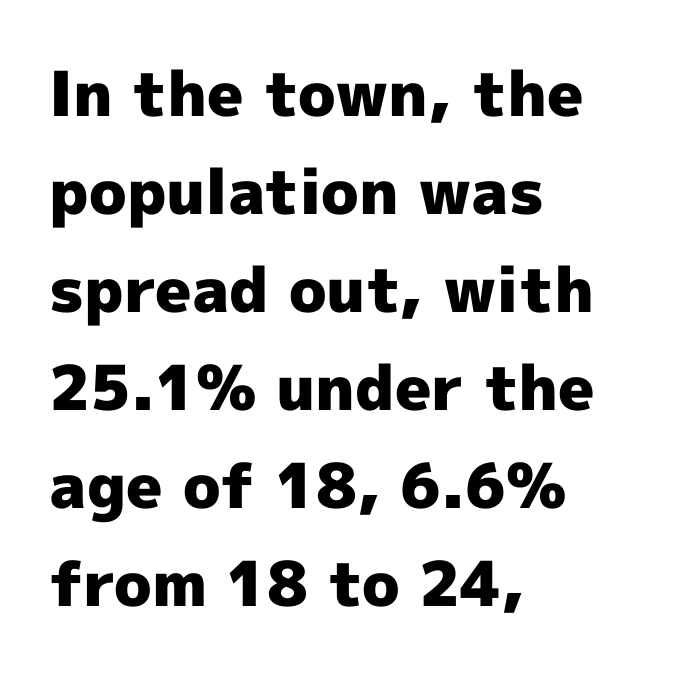
{"serif": "no", "italic": "no", "bold": "yes", "weight": "heavy", "width": "normal", "x_height": "medium", "monospaced": "no", "underline": "no", "align": "left", "line_spacing": "normal", "line_spacing_ratio": 1.58, "letter_spacing": "normal", "letter_spacing_em": 0.0, "glyph_px": 62}
